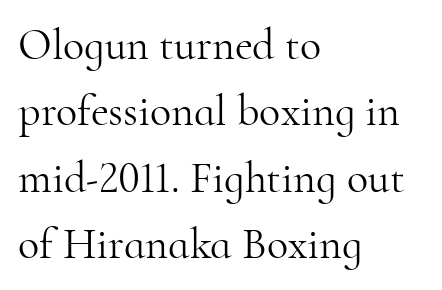
Is the letter spacing exaggerated? No — it looks like the ordinary default. Does the lettering tilt? It doesn't — this is upright. Is there much room between lines? A standard amount, neither cramped nor airy. Is the type heavy? It reads as light-to-regular instead. Each line starts at the same left margin while the right side varies.
